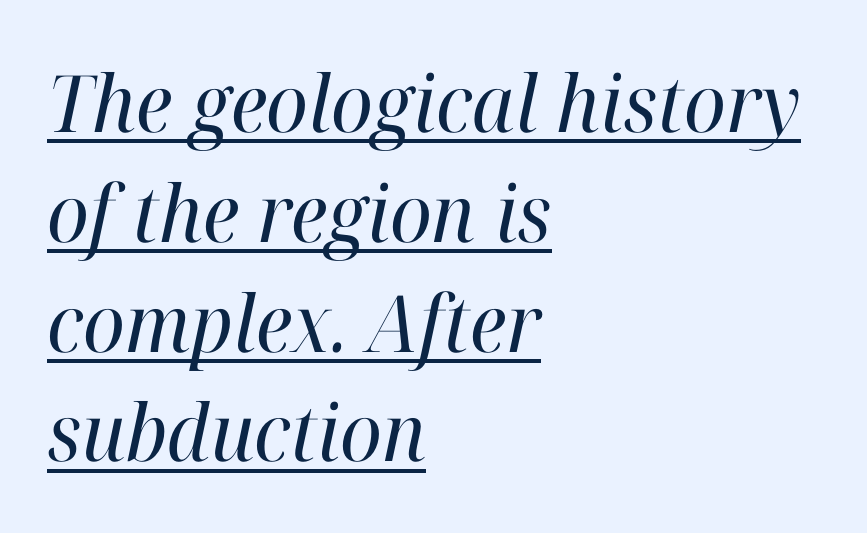
Is the block centered? No — it sits flush against the left margin. Observe the serifs anchoring each vertical stroke in this sample. This sample uses plain, unmodified letter spacing. If you measured baseline to baseline, you'd find a middling distance. This is not heavy type; no bold has been used.
